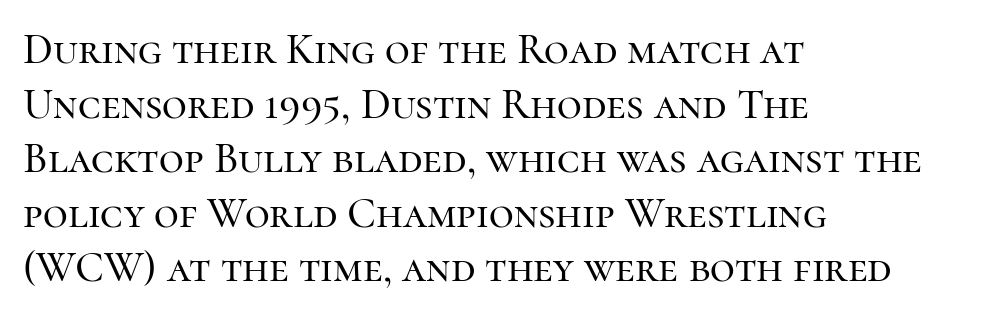
The image shows 43 px serif type, upright; set left-aligned, normal line spacing (1.27x), normal letter spacing, not underlined; high stroke contrast and a medium x-height.
